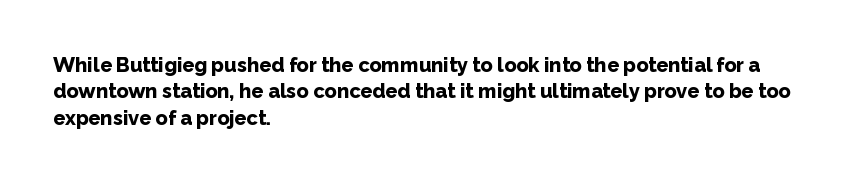
Q: Is the text bold? A: Yes.
Q: Is the text italic (slanted)? A: No, it is upright.
Q: Is the text underlined? A: No.
Q: How is the paragraph aligned? A: Left-aligned.
Q: Is the spacing between letters normal or unusually wide? A: Normal.
Q: Is the spacing between lines tight, normal or loose? A: Normal.
